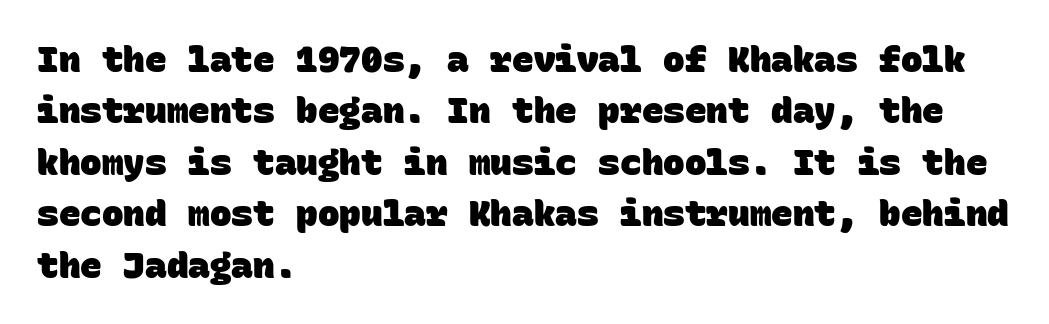
Grotesque or geometric, the face here clearly has no serifs. What stands out about the letter spacing? Nothing — it is the standard amount. The passage shown is typed in a monospace face where columns stay perfectly aligned. I'd describe the lettering as bold — thick and assertive. Quick note: interline space is typical.
